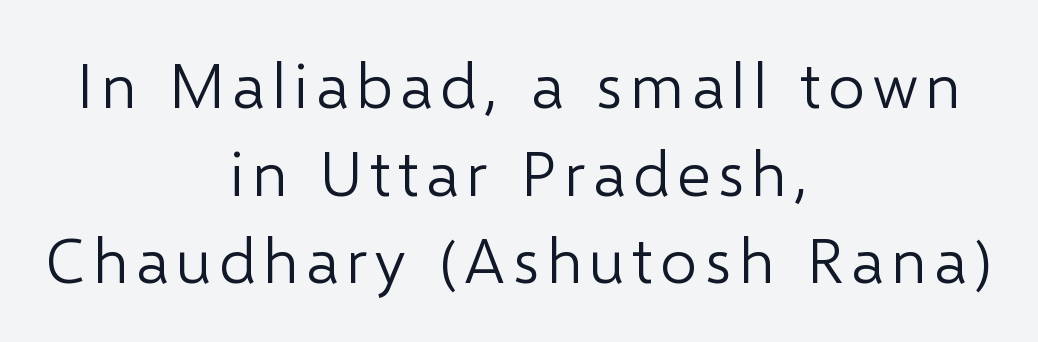
Q: Is the text bold? A: No.
Q: Is the text italic (slanted)? A: No, it is upright.
Q: Is the typeface a serif or a sans-serif typeface? A: Sans-serif.
Q: Is the text underlined? A: No.
Q: How is the paragraph aligned? A: Centered.
Q: Is the spacing between lines tight, normal or loose? A: Normal.
Q: Width (condensed, normal, or wide)? A: Normal.
Q: Stroke contrast? A: Low.
Q: x-height? A: Medium.
Q: Monospaced? A: No.
